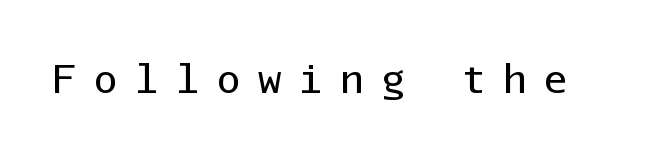
Stroke thickness stays within the range of a standard reading face or lighter. The axis of the letterforms is exactly vertical. The gaps between neighbouring characters are conspicuously large. Letterform terminals end flat and unadorned throughout the passage. Spacing verdict: monospaced, one width for all characters.
